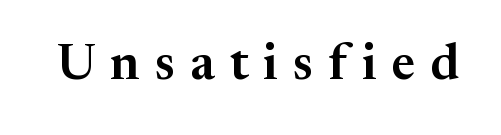
{"serif": "yes", "italic": "no", "width": "normal", "stroke_contrast": "medium", "x_height": "medium", "monospaced": "no", "underline": "no", "letter_spacing": "wide", "letter_spacing_em": 0.3, "glyph_px": 50}
